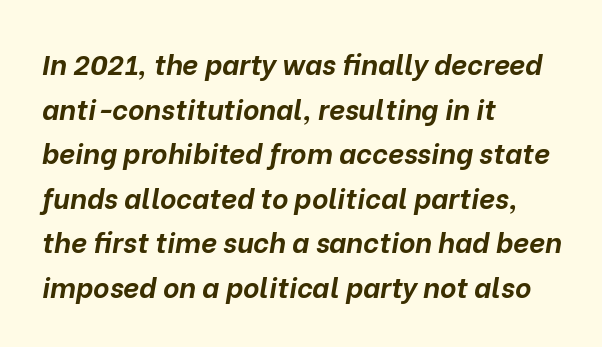
Q: Is the text bold? A: Yes.
Q: Is the text italic (slanted)? A: Yes, it leans right by about 10 degrees.
Q: Is the text underlined? A: No.
Q: How is the paragraph aligned? A: Left-aligned.
Q: Is the spacing between letters normal or unusually wide? A: Normal.
Q: Is the spacing between lines tight, normal or loose? A: Normal.
Q: Width (condensed, normal, or wide)? A: Normal.
Q: Stroke contrast? A: Low.
Q: x-height? A: Medium.
Q: Monospaced? A: No.
